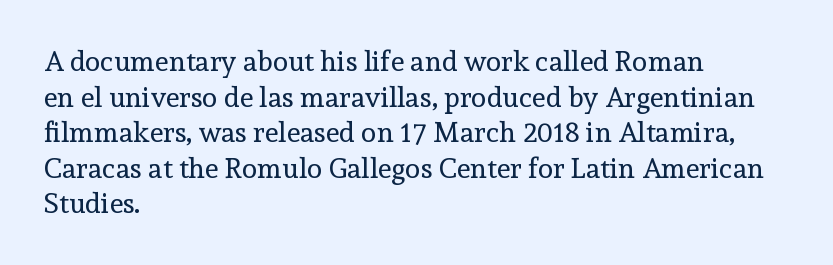
Q: Is the text bold? A: No.
Q: Is the text italic (slanted)? A: No, it is upright.
Q: Is the typeface a serif or a sans-serif typeface? A: Serif.
Q: Is the text underlined? A: No.
Q: How is the paragraph aligned? A: Left-aligned.
Q: Is the spacing between letters normal or unusually wide? A: Normal.
Q: Is the spacing between lines tight, normal or loose? A: Normal.
Q: Width (condensed, normal, or wide)? A: Normal.
Q: x-height? A: Medium.
Q: Monospaced? A: No.
